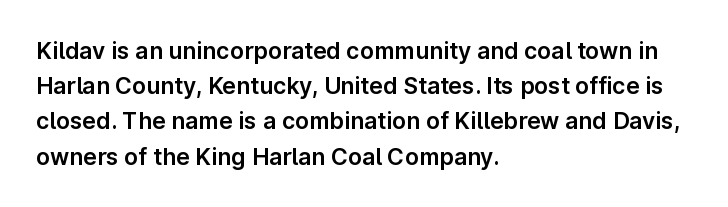
The designer left line spacing at the default. The face used here is rendered with its standard letterfit. The letters stand upright; this is a roman face. The rag falls on the right side of this text block. The words here are not underlined.
